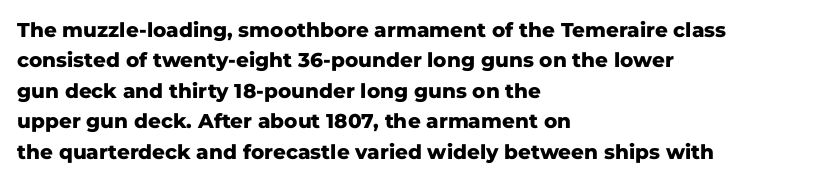
Q: Is the text bold? A: Yes.
Q: Is the text italic (slanted)? A: No, it is upright.
Q: Is the text underlined? A: No.
Q: How is the paragraph aligned? A: Left-aligned.
Q: Is the spacing between letters normal or unusually wide? A: Normal.
Q: Is the spacing between lines tight, normal or loose? A: Normal.
